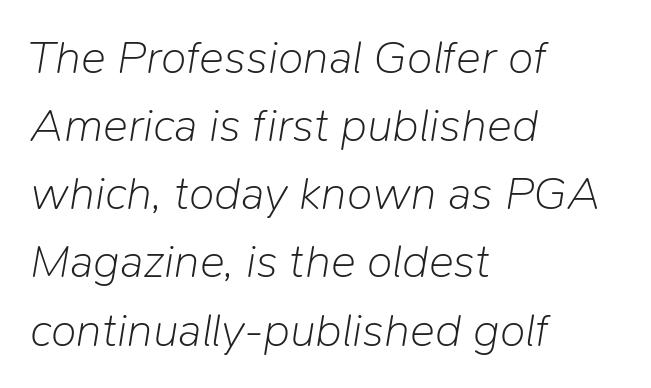
Q: Is the text bold? A: No.
Q: Is the text italic (slanted)? A: Yes, it leans right by about 9 degrees.
Q: Is the text underlined? A: No.
Q: How is the paragraph aligned? A: Left-aligned.
Q: Is the spacing between letters normal or unusually wide? A: Normal.
Q: Is the spacing between lines tight, normal or loose? A: Normal.
Q: Width (condensed, normal, or wide)? A: Normal.
Q: Stroke contrast? A: Low.
Q: x-height? A: Medium.
Q: Monospaced? A: No.
